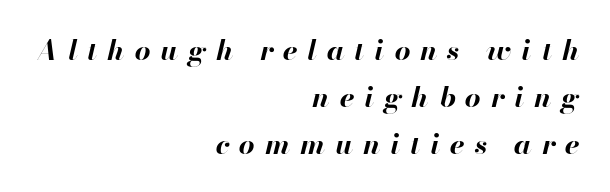
Q: Is the text bold? A: Yes.
Q: Is the text italic (slanted)? A: Yes, it leans right by about 13 degrees.
Q: Is the text underlined? A: No.
Q: How is the paragraph aligned? A: Right-aligned.
Q: Is the spacing between letters normal or unusually wide? A: Unusually wide.
Q: Is the spacing between lines tight, normal or loose? A: Normal.
Q: Width (condensed, normal, or wide)? A: Normal.
Q: Stroke contrast? A: High.
Q: x-height? A: Small.
Q: Monospaced? A: No.
